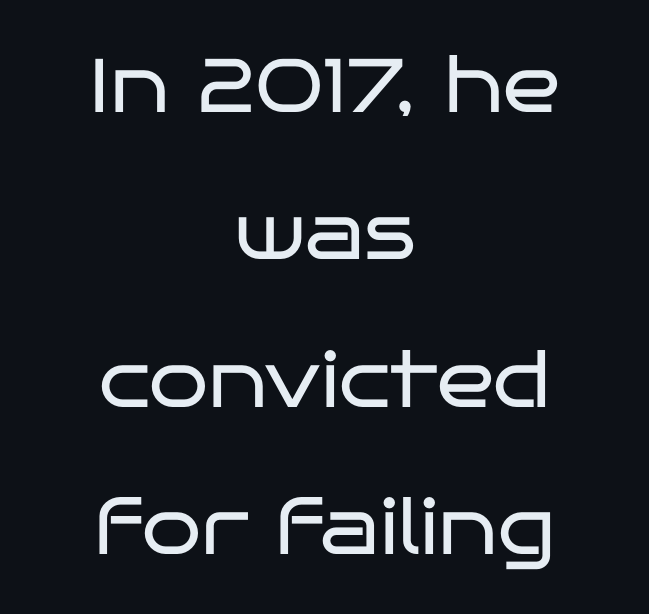
The image shows 76 px regular-weight, wide sans-serif type, upright; set centered, loose line spacing (1.94x), normal letter spacing, not underlined; low stroke contrast and a large x-height.
